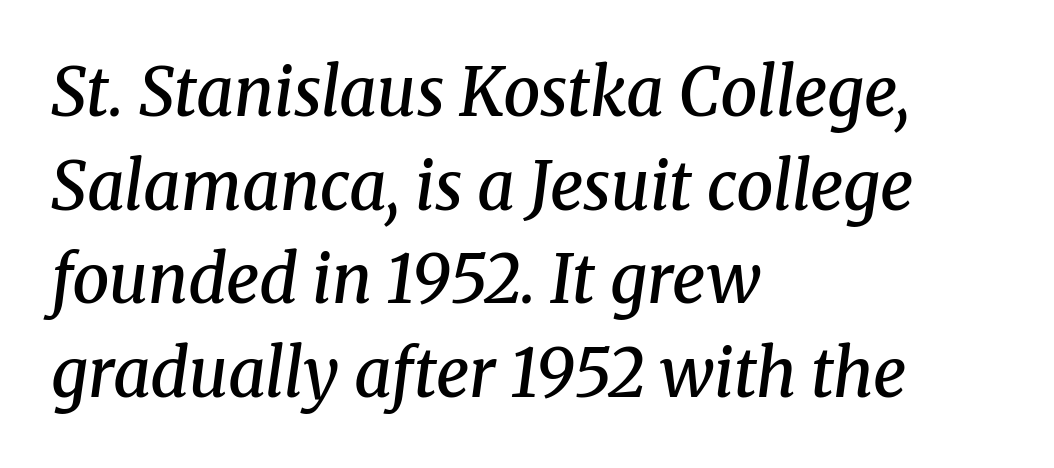
Default kerning and tracking; the words read as compact shapes. The font family rendered here belongs to the serif group. One glance says typical: line gaps are just what's usual. The lines in this sample share a left origin and differ only in where they stop.
